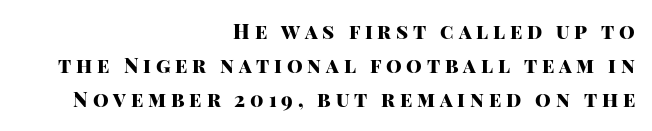
Q: Is the text bold? A: Yes.
Q: Is the text italic (slanted)? A: No, it is upright.
Q: Is the text underlined? A: No.
Q: How is the paragraph aligned? A: Right-aligned.
Q: Is the spacing between letters normal or unusually wide? A: Unusually wide.
